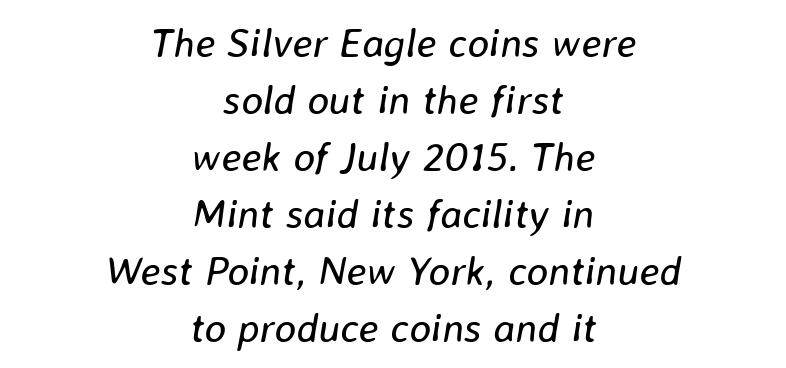
{"italic": "yes", "lean": "right", "slant_degrees": 8, "bold": "no", "weight": "regular", "width": "normal", "stroke_contrast": "low", "x_height": "medium", "monospaced": "no", "underline": "no", "align": "center", "line_spacing": "normal", "line_spacing_ratio": 1.39, "letter_spacing": "normal", "letter_spacing_em": 0.0, "glyph_px": 41}
